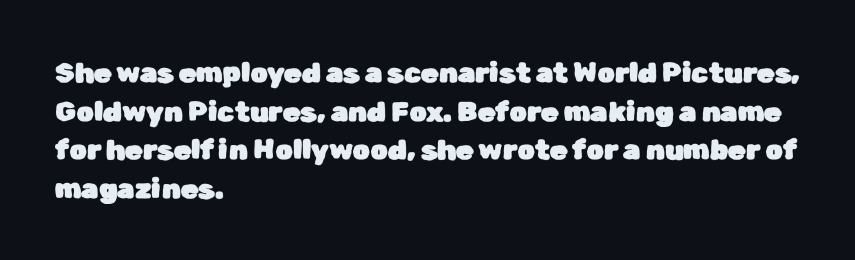
The image shows 28 px sans-serif type, upright; set left-aligned, normal line spacing (1.38x), normal letter spacing, not underlined; low stroke contrast and a medium x-height.
